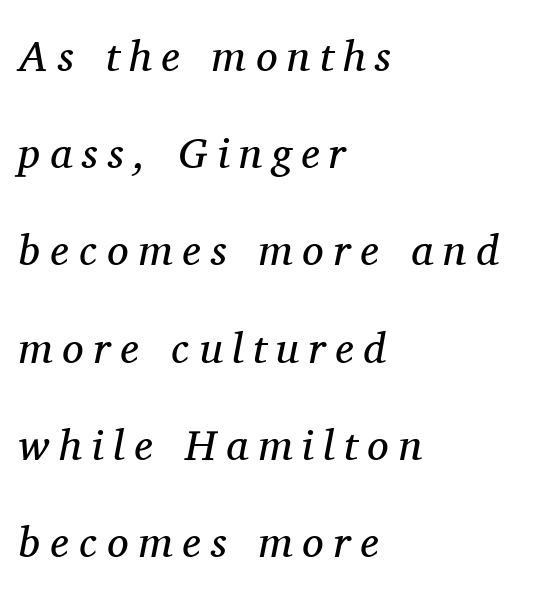
The image shows 43 px regular-weight serif type, italic (leaning right); set left-aligned, loose line spacing (2.26x), unusually wide letter spacing (+0.23 em), not underlined; medium stroke contrast and a medium x-height.
